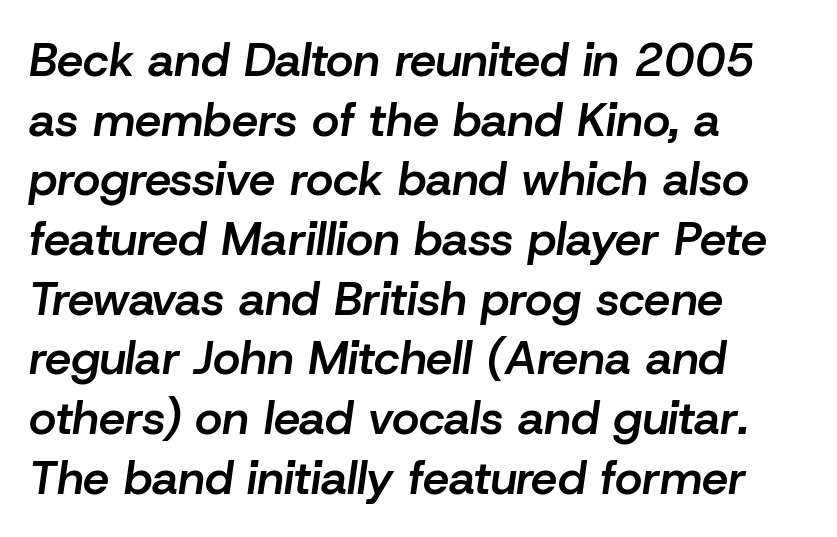
The image shows 47 px semibold type, italic (leaning right); set left-aligned, normal line spacing (1.27x), normal letter spacing, not underlined; low stroke contrast and a medium x-height.
